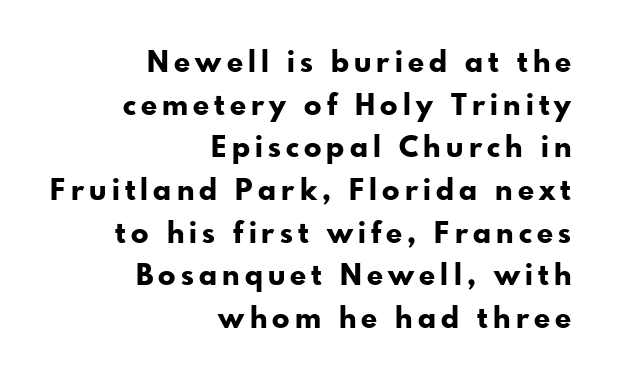
{"serif": "no", "italic": "no", "bold": "yes", "weight": "bold", "width": "normal", "stroke_contrast": "low", "x_height": "small", "monospaced": "no", "underline": "no", "align": "right", "line_spacing": "normal", "line_spacing_ratio": 1.47, "glyph_px": 29}
